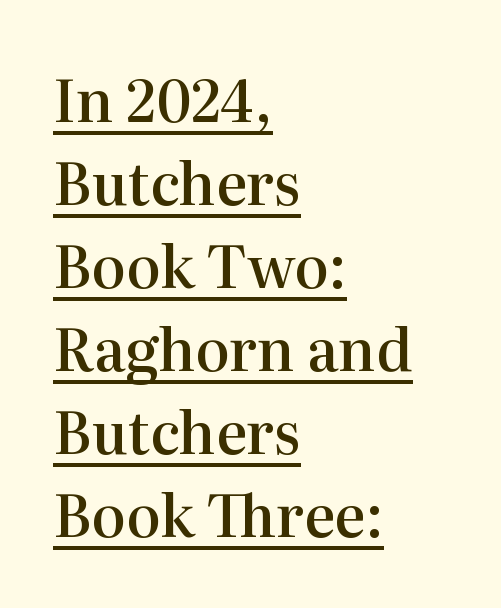
{"serif": "yes", "italic": "no", "bold": "semi", "weight": "semibold", "width": "normal", "stroke_contrast": "high", "x_height": "medium", "monospaced": "no", "underline": "yes", "align": "left", "line_spacing": "normal", "line_spacing_ratio": 1.43, "letter_spacing": "normal", "letter_spacing_em": 0.0, "glyph_px": 58}
